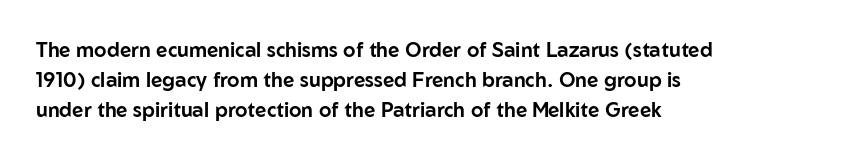
Q: Is the text italic (slanted)? A: No, it is upright.
Q: Is the text underlined? A: No.
Q: How is the paragraph aligned? A: Left-aligned.
Q: Is the spacing between letters normal or unusually wide? A: Normal.
Q: Is the spacing between lines tight, normal or loose? A: Normal.
